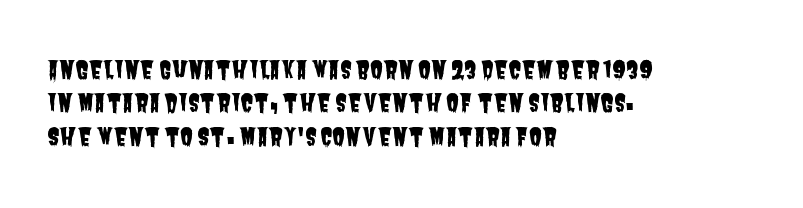
The image shows 24 px text type; set left-aligned, normal line spacing (1.39x), normal letter spacing, not underlined.
